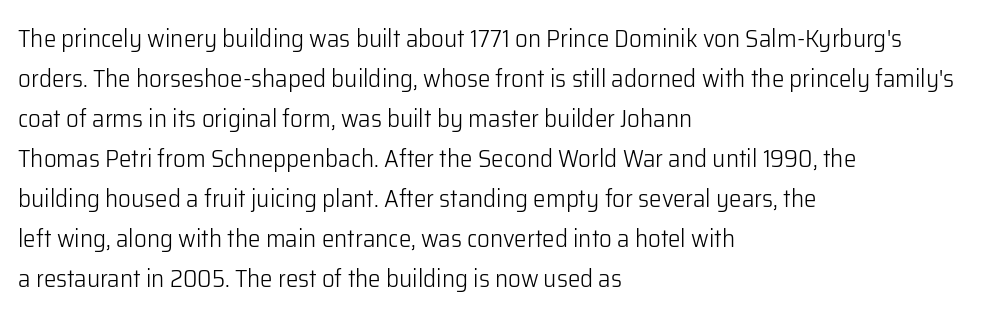
The area under the type is left untouched. A typesetter would mark this as roman, not italic. What's the leading like? Ordinary, nothing unusual. A typesetter would call this zero additional tracking. Which margin do the lines hug? The left one — the right edge is uneven. The cut favours lightness, reaching ordinary text weight at its darkest.
